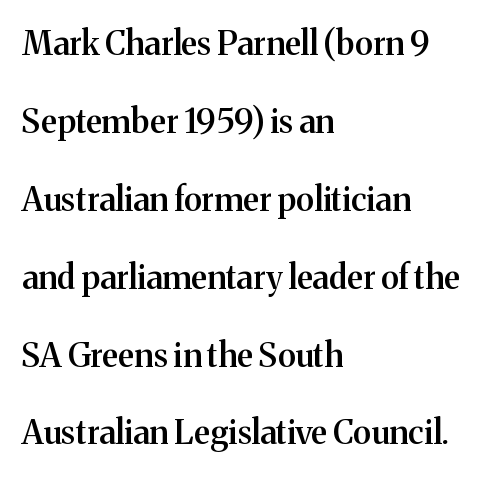
The image shows 33 px semibold serif type, upright; set left-aligned, loose line spacing (2.36x), normal letter spacing, not underlined; medium stroke contrast and a medium x-height.
